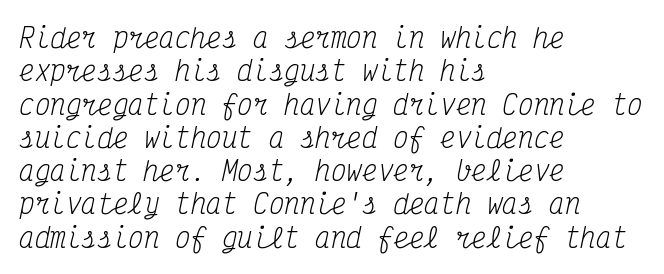
The image shows 26 px text type, italic (leaning right); set left-aligned, normal line spacing (1.28x), normal letter spacing, not underlined.
